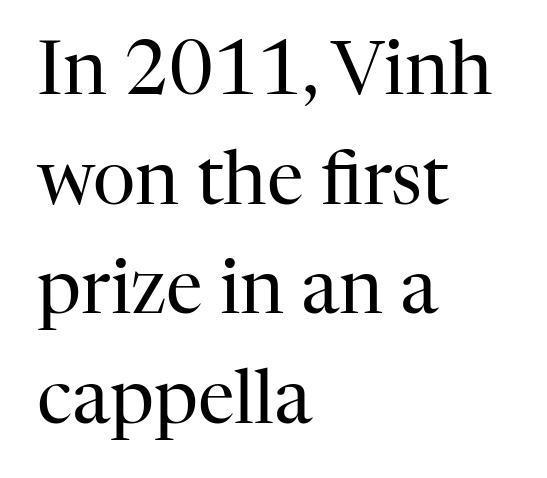
Q: Is the text bold? A: No.
Q: Is the text italic (slanted)? A: No, it is upright.
Q: Is the typeface a serif or a sans-serif typeface? A: Serif.
Q: Is the text underlined? A: No.
Q: How is the paragraph aligned? A: Left-aligned.
Q: Is the spacing between letters normal or unusually wide? A: Normal.
Q: Is the spacing between lines tight, normal or loose? A: Normal.
Q: Width (condensed, normal, or wide)? A: Normal.
Q: Stroke contrast? A: High.
Q: x-height? A: Medium.
Q: Monospaced? A: No.
